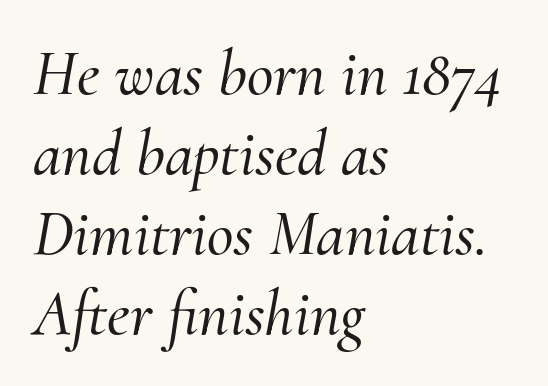
Q: Is the text italic (slanted)? A: Yes, it leans right by about 10 degrees.
Q: Is the typeface a serif or a sans-serif typeface? A: Serif.
Q: Is the text underlined? A: No.
Q: How is the paragraph aligned? A: Left-aligned.
Q: Is the spacing between letters normal or unusually wide? A: Normal.
Q: Width (condensed, normal, or wide)? A: Normal.
Q: Stroke contrast? A: Medium.
Q: x-height? A: Small.
Q: Monospaced? A: No.
